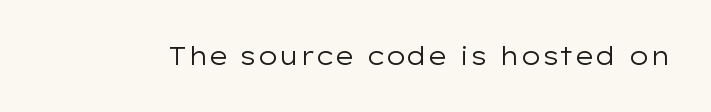
The rendering keeps characters at their native spacing. The font sits on the lighter half of the weight spectrum, regular included. Quick note: underline off. Is there any slant? The stems are plumb.
